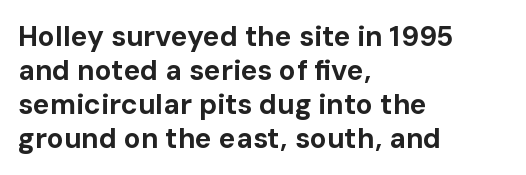
Q: Is the text bold? A: Yes.
Q: Is the text italic (slanted)? A: No, it is upright.
Q: Is the typeface a serif or a sans-serif typeface? A: Sans-serif.
Q: Is the text underlined? A: No.
Q: How is the paragraph aligned? A: Left-aligned.
Q: Is the spacing between letters normal or unusually wide? A: Normal.
Q: Width (condensed, normal, or wide)? A: Normal.
Q: Stroke contrast? A: Low.
Q: x-height? A: Medium.
Q: Monospaced? A: No.
